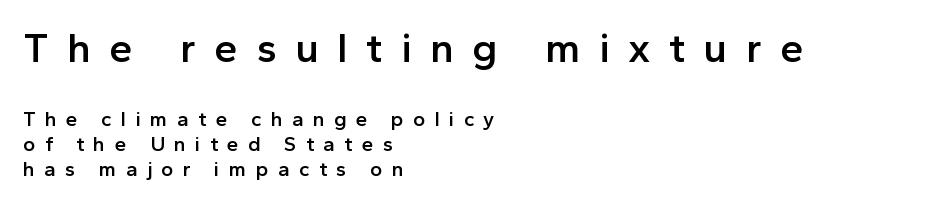
Q: Is the text bold? A: Semi-bold.
Q: Is the text italic (slanted)? A: No, it is upright.
Q: Is the typeface a serif or a sans-serif typeface? A: Sans-serif.
Q: Is the text underlined? A: No.
Q: How is the paragraph aligned? A: Left-aligned.
Q: Is the spacing between letters normal or unusually wide? A: Unusually wide.
Q: Which block of text is set in a larger size, the first (top) or the second (bottom)? A: The first (top) one.
Q: Width (condensed, normal, or wide)? A: Normal.
Q: x-height? A: Medium.
Q: Monospaced? A: No.
